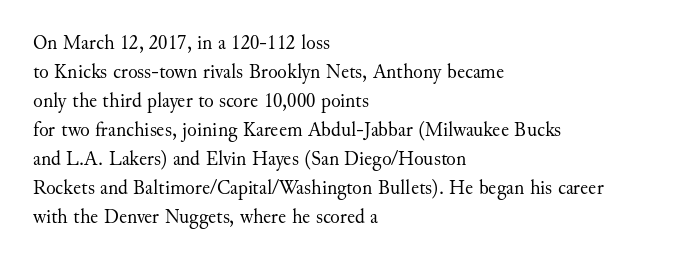
Q: Is the text bold? A: No.
Q: Is the text italic (slanted)? A: No, it is upright.
Q: Is the text underlined? A: No.
Q: How is the paragraph aligned? A: Left-aligned.
Q: Is the spacing between letters normal or unusually wide? A: Normal.
Q: Is the spacing between lines tight, normal or loose? A: Normal.
